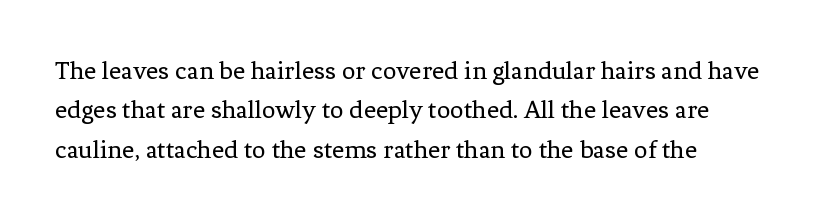
Q: Is the text bold? A: No.
Q: Is the text italic (slanted)? A: No, it is upright.
Q: Is the text underlined? A: No.
Q: Is the spacing between letters normal or unusually wide? A: Normal.
Q: Is the spacing between lines tight, normal or loose? A: Normal.
